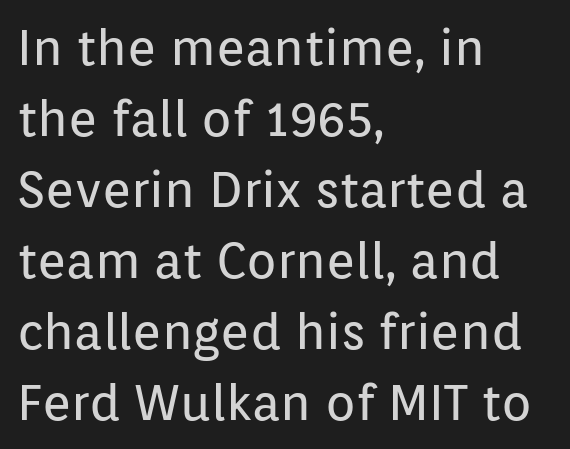
Q: Is the text bold? A: No.
Q: Is the text italic (slanted)? A: No, it is upright.
Q: Is the typeface a serif or a sans-serif typeface? A: Sans-serif.
Q: Is the text underlined? A: No.
Q: How is the paragraph aligned? A: Left-aligned.
Q: Is the spacing between letters normal or unusually wide? A: Normal.
Q: Is the spacing between lines tight, normal or loose? A: Normal.
Q: Width (condensed, normal, or wide)? A: Normal.
Q: Stroke contrast? A: Low.
Q: x-height? A: Medium.
Q: Monospaced? A: No.
